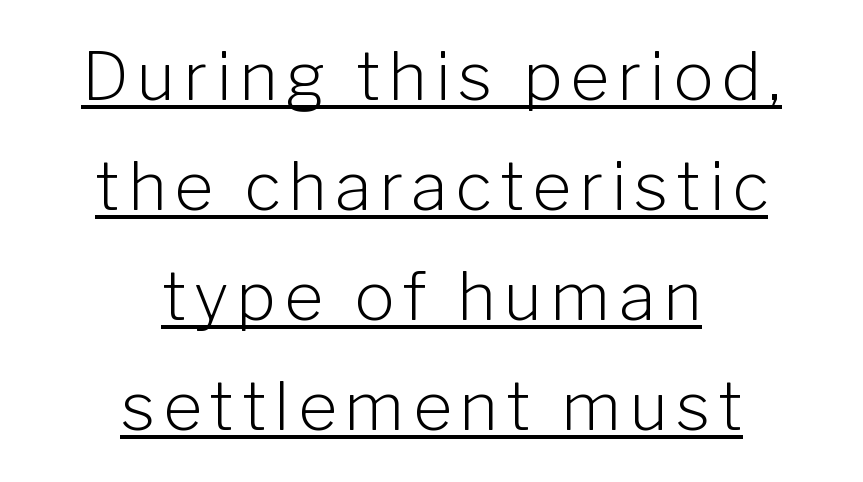
The image shows 67 px light sans-serif type, upright; set centered, normal line spacing (1.64x), underlined; low stroke contrast and a medium x-height.
